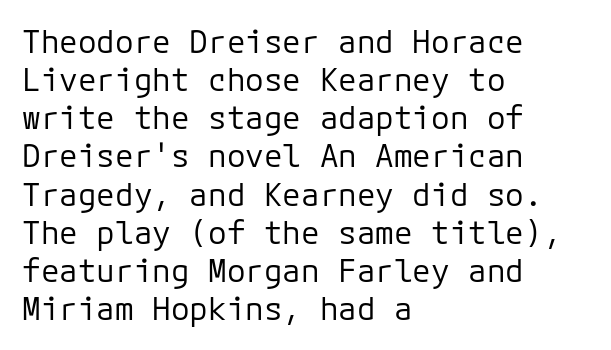
Q: Is the text bold? A: No.
Q: Is the text italic (slanted)? A: No, it is upright.
Q: Is the typeface a serif or a sans-serif typeface? A: Sans-serif.
Q: Is the text underlined? A: No.
Q: How is the paragraph aligned? A: Left-aligned.
Q: Is the spacing between letters normal or unusually wide? A: Normal.
Q: Width (condensed, normal, or wide)? A: Normal.
Q: Stroke contrast? A: Low.
Q: x-height? A: Medium.
Q: Monospaced? A: Yes.
